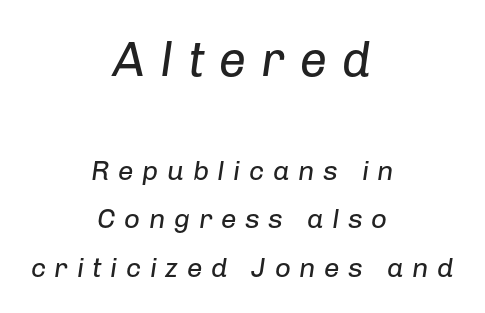
Q: Is the text bold? A: No.
Q: Is the text italic (slanted)? A: Yes, it leans right by about 8 degrees.
Q: Is the text underlined? A: No.
Q: How is the paragraph aligned? A: Centered.
Q: Is the spacing between letters normal or unusually wide? A: Unusually wide.
Q: Which block of text is set in a larger size, the first (top) or the second (bottom)? A: The first (top) one.
Q: Width (condensed, normal, or wide)? A: Normal.
Q: Stroke contrast? A: Low.
Q: x-height? A: Medium.
Q: Monospaced? A: No.
